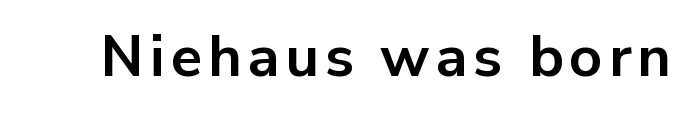
{"serif": "no", "italic": "no", "bold": "yes", "weight": "bold", "width": "normal", "stroke_contrast": "low", "x_height": "medium", "monospaced": "no", "underline": "no", "glyph_px": 58}
